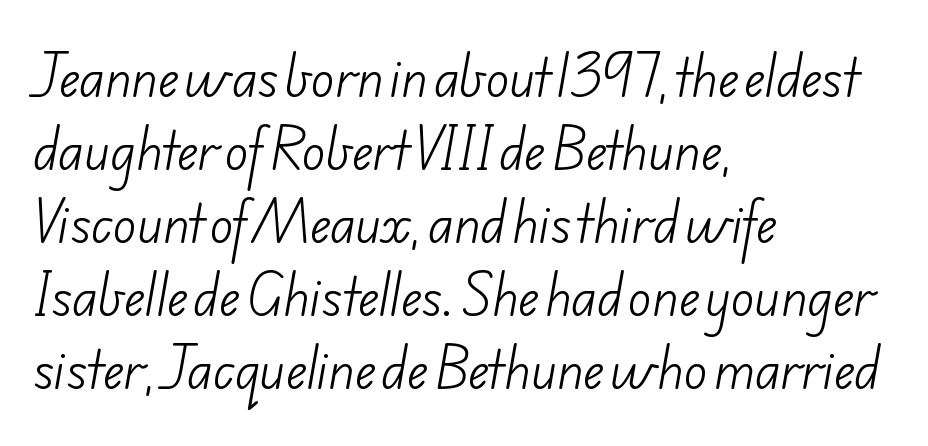
The string is rendered with underlining switched off. Each letter's strokes conclude bluntly, with no projecting serifs. Standard letterfit; no display-style spreading of the glyphs. Caption: face not bold, strokes unweighted. The leading is moderate, giving the passage an even texture.
